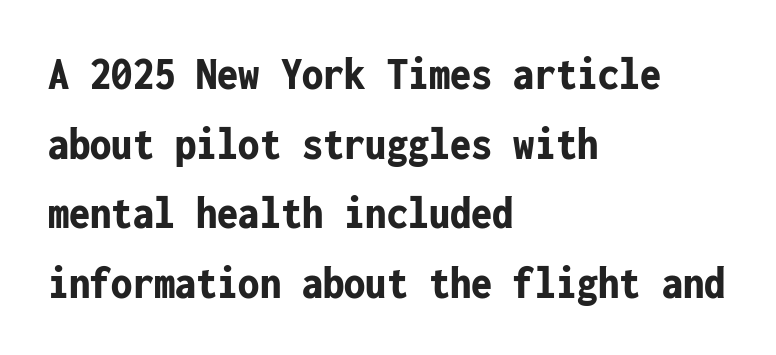
{"serif": "no", "italic": "no", "bold": "yes", "weight": "bold", "width": "condensed", "stroke_contrast": "low", "x_height": "medium", "monospaced": "yes", "underline": "no", "align": "left", "line_spacing": "normal", "line_spacing_ratio": 1.48, "letter_spacing": "normal", "letter_spacing_em": 0.0, "glyph_px": 47}
